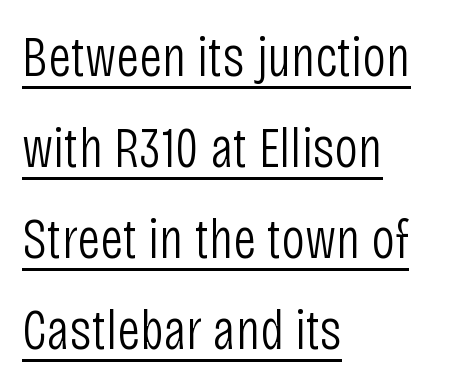
The image shows 58 px light, condensed sans-serif type, upright; set left-aligned, normal line spacing (1.57x), normal letter spacing, underlined; low stroke contrast and a large x-height.
